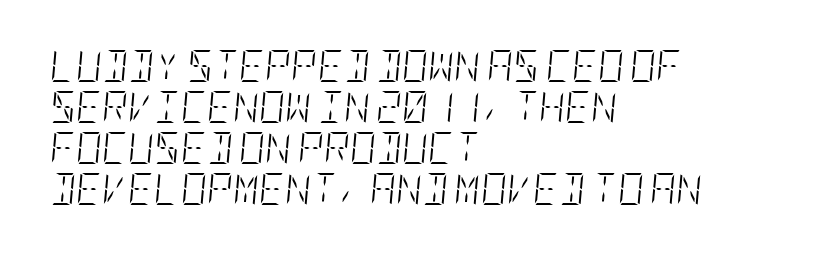
The image shows 32 px light, condensed type, italic (leaning right); set left-aligned, normal line spacing (1.28x), normal letter spacing, not underlined; low stroke contrast and a large x-height.
